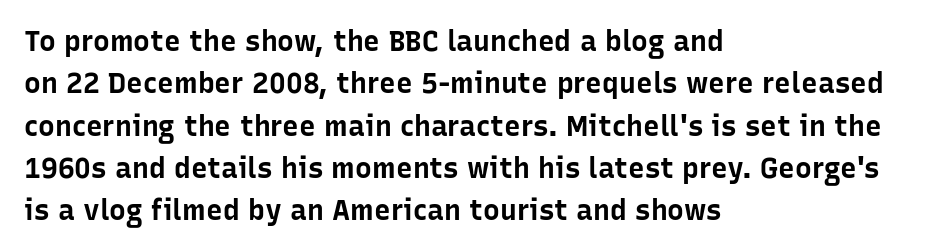
Underline: absent. Students, note that the glyphs here touch the page at normal intervals. This rendering employs a face without finishing strokes, i.e., a sans-serif. Vertical strokes here are truly vertical. Here the designer chose a conventional face with non-uniform glyph widths. This rendering uses left alignment, leaving the right contour irregular.
